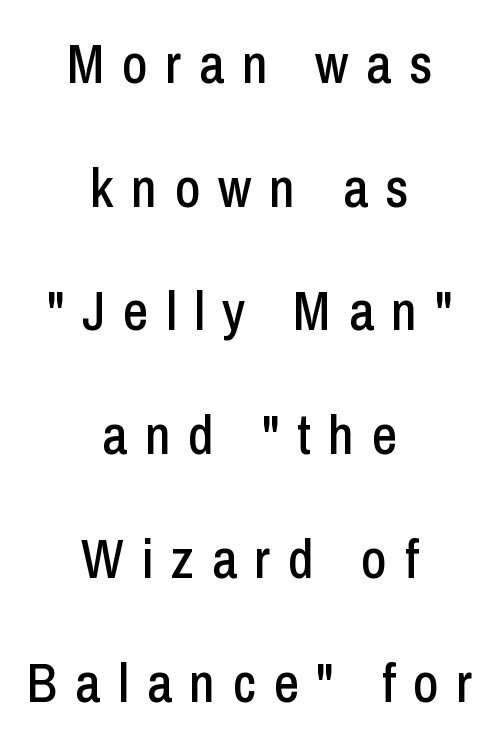
Do the letters lean? They stand straight. The letters are spread apart with noticeably loose tracking. Letters rest on an invisible, unmarked baseline. This sample trades compactness for vertical openness between lines. Does the type have serifs? No, each stem ends abruptly.
